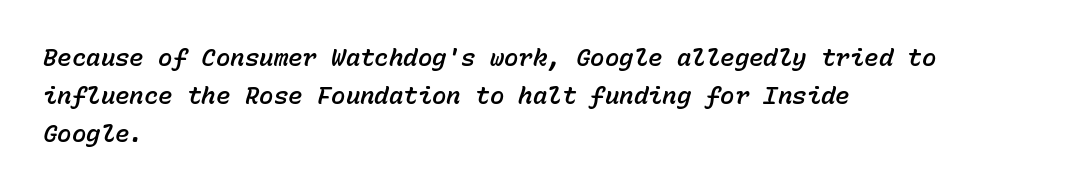
Line beginnings align vertically; line endings do not. Compared with typical paragraphs, the rows here are spaced about the same. Default kerning and tracking; the words read as compact shapes. The glyphs look as if they've been sheared to an angle.
